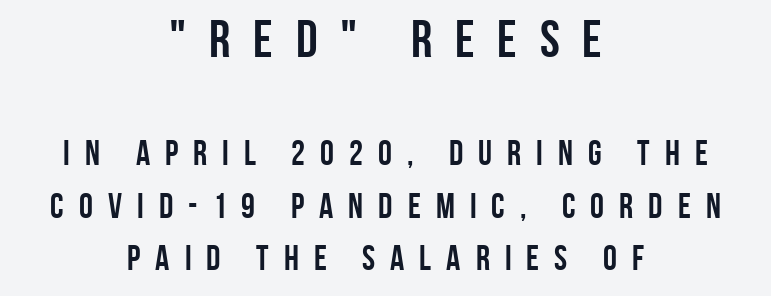
{"serif": "no", "italic": "no", "bold": "yes", "weight": "semibold", "width": "condensed", "stroke_contrast": "low", "x_height": "large", "monospaced": "no", "underline": "no", "align": "center", "line_spacing": "normal", "line_spacing_ratio": 1.49, "letter_spacing": "wide", "letter_spacing_em": 0.43, "larger_block": "first", "size_ratio": 1.51, "glyph_px": 53}
